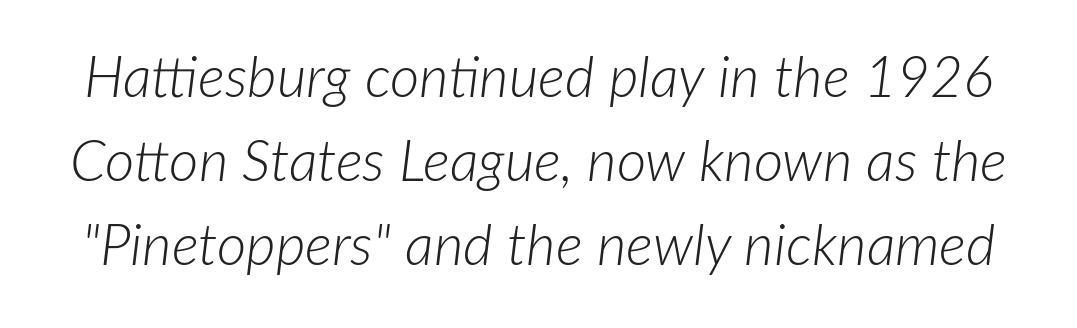
Decoration check: the copy has no underline. Each word holds together tightly as a unit, with standard inter-letter gaps. The face used here has a pronounced slope to its letters. Honestly, the row spacing looks completely unremarkable. Do the characters align in a grid? No, the font is proportional.
